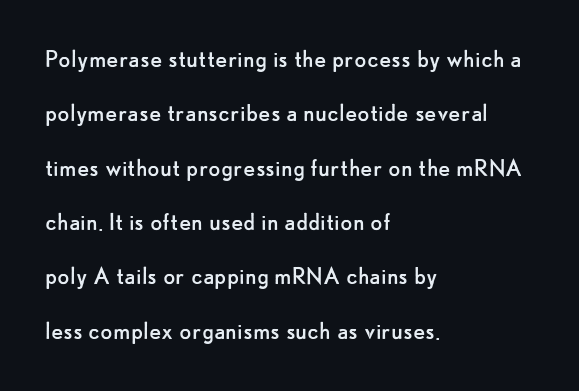
Compared with a typical body face, this is equally light or lighter still. Notice how the passage keeps a crisp vertical edge on the left only. Widely set lines give the paragraph a tall, airy silhouette. Every character sits straight up, as roman type does. You could call the tracking neutral — neither tight nor loose.
